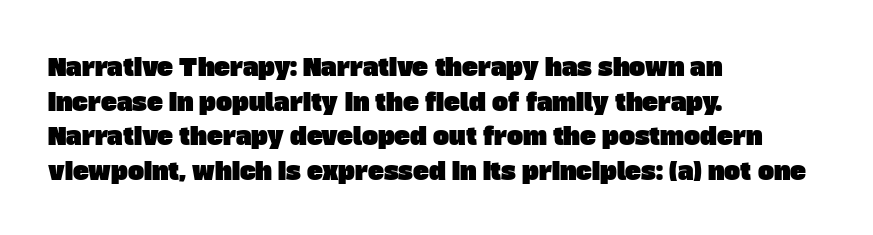
The image shows 24 px text type; set left-aligned, normal line spacing (1.44x), normal letter spacing, not underlined.
